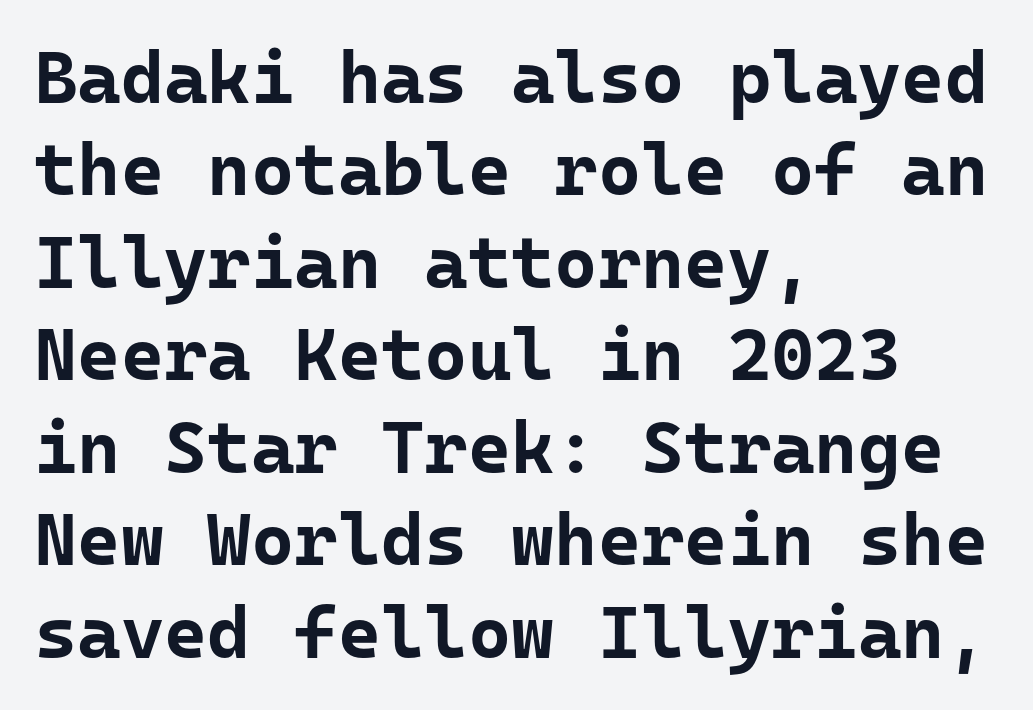
Layout note: lines flush left. The space between consecutive lines is moderate. Type style note: lacks serifs. A typesetter would call this monospace, since all characters share one set width.
